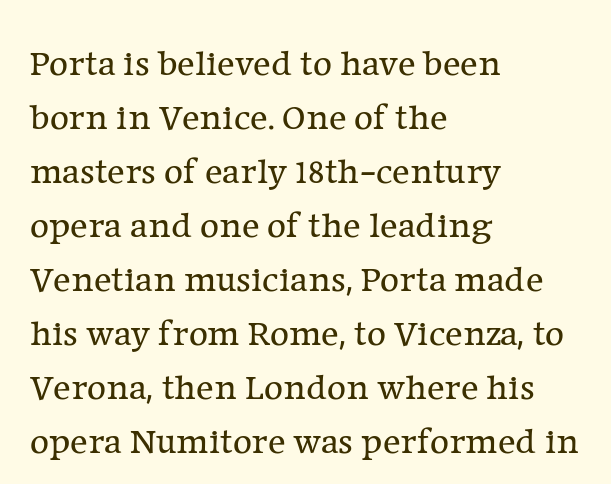
The letters stand straight up with perfectly vertical stems. Check where the strokes stop: tiny serifs finish them off. The passage shown is not underscored anywhere. Is this a fixed-width face? No — the glyphs have proportional, varying widths. The lines sit at an ordinary, default distance from one another. Does extra space separate the letters? No, they use regular spacing.
